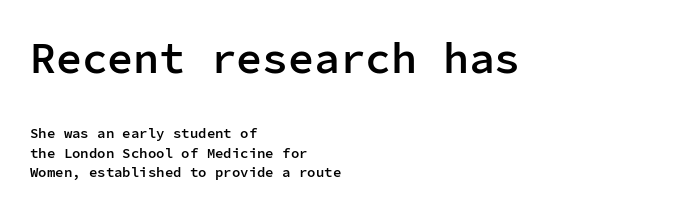
Does extra space separate the letters? No, they use regular spacing. A student would notice the top passage is typeset larger than what follows. The font's upright variant was chosen for this text. Looks like terminal output: every glyph gets an equal slot. Has an underline been added? It has not.
